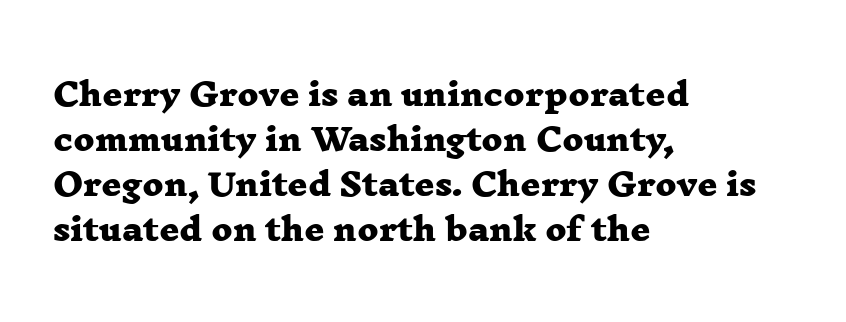
The image shows 31 px heavy, wide serif type; set left-aligned, normal line spacing (1.45x), normal letter spacing, not underlined; low stroke contrast and a medium x-height.
